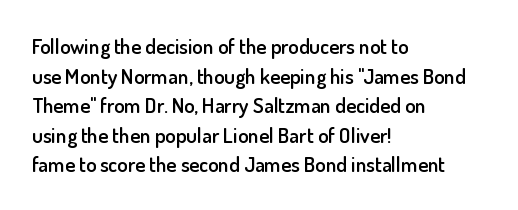
If you measured baseline to baseline, you'd find a middling distance. No italicization has been applied; the sample stays upright. If you drew a ruler down the left edge, every line would touch it. Has an underline been added? It has not. Semibold letterforms, between regular and bold. Here the glyphs are tracked normally, forming tight word shapes.
